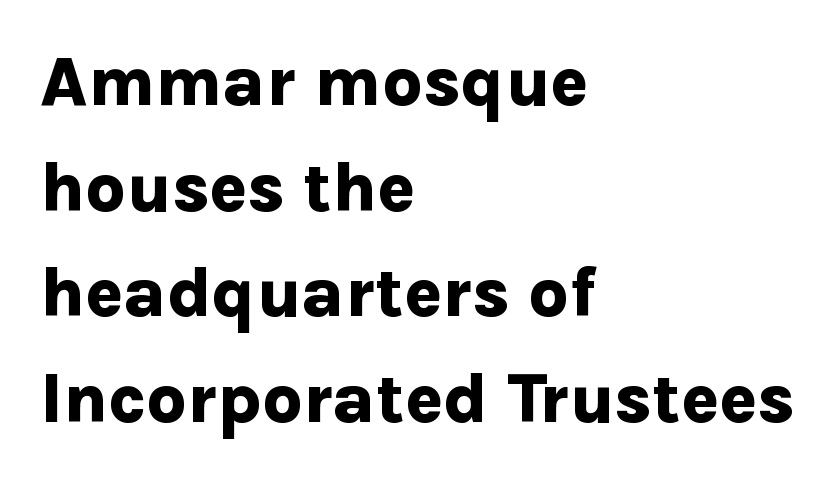
The image shows 70 px bold sans-serif type, upright; set left-aligned, normal line spacing (1.51x), normal letter spacing, not underlined; low stroke contrast and a medium x-height.
